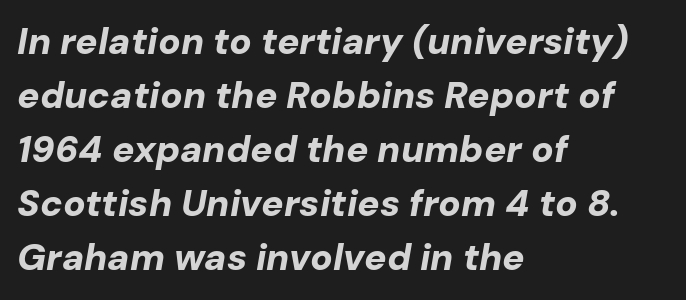
Regular leading. Type without underlining. A student would call this left alignment; a typographer would say flush left, rag right. Observe the lean: these are italic letterforms. The passage shown is typed in a proportional face where columns would drift.
